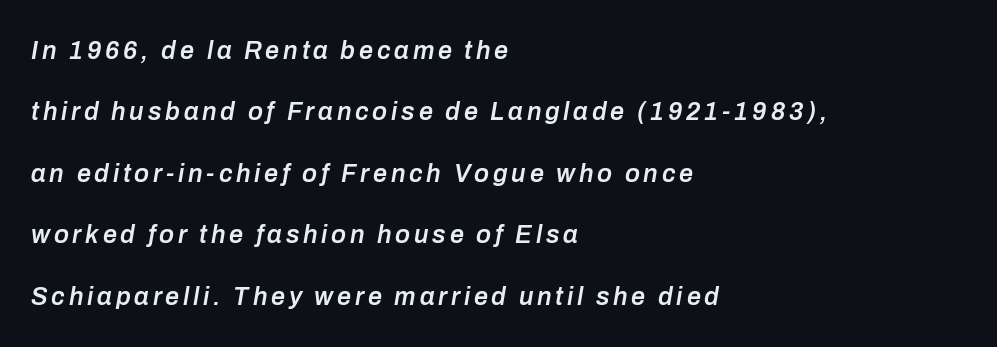
{"italic": "yes", "lean": "right", "slant_degrees": 10, "bold": "semi", "underline": "no", "align": "left", "line_spacing": "loose", "line_spacing_ratio": 2.46, "glyph_px": 25}
